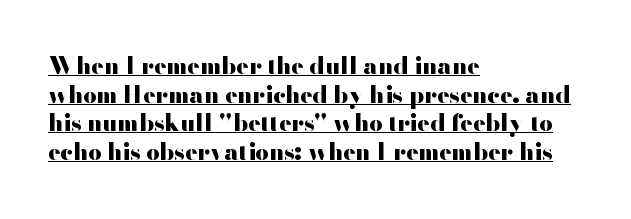
The image shows 23 px bold type, upright; set left-aligned, normal line spacing (1.25x), normal letter spacing, underlined.
